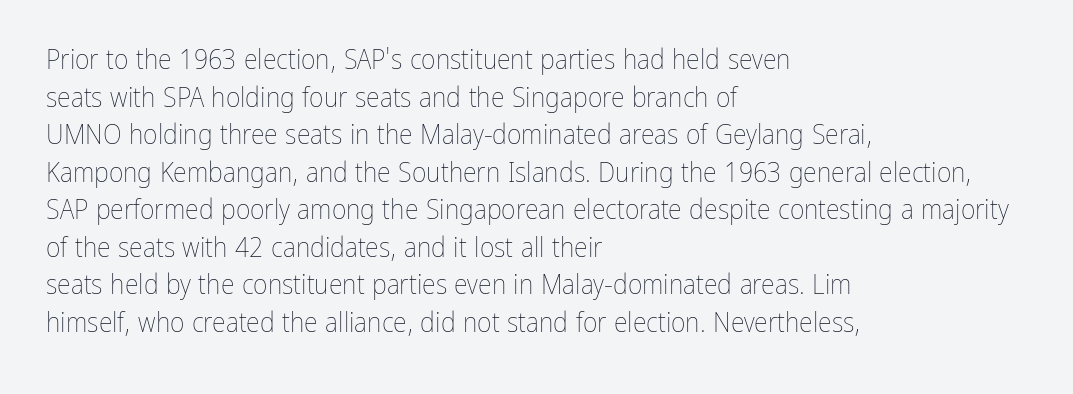
Q: Is the text bold? A: No.
Q: Is the text italic (slanted)? A: No, it is upright.
Q: Is the text underlined? A: No.
Q: How is the paragraph aligned? A: Left-aligned.
Q: Is the spacing between letters normal or unusually wide? A: Normal.
Q: Is the spacing between lines tight, normal or loose? A: Normal.
Q: Width (condensed, normal, or wide)? A: Condensed.
Q: Stroke contrast? A: Low.
Q: x-height? A: Medium.
Q: Monospaced? A: No.
